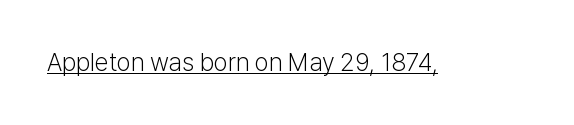
The letterforms sit at book weight or below. Posture: upright roman. Here the glyphs are tracked normally, forming tight word shapes. The words here are underlined.
